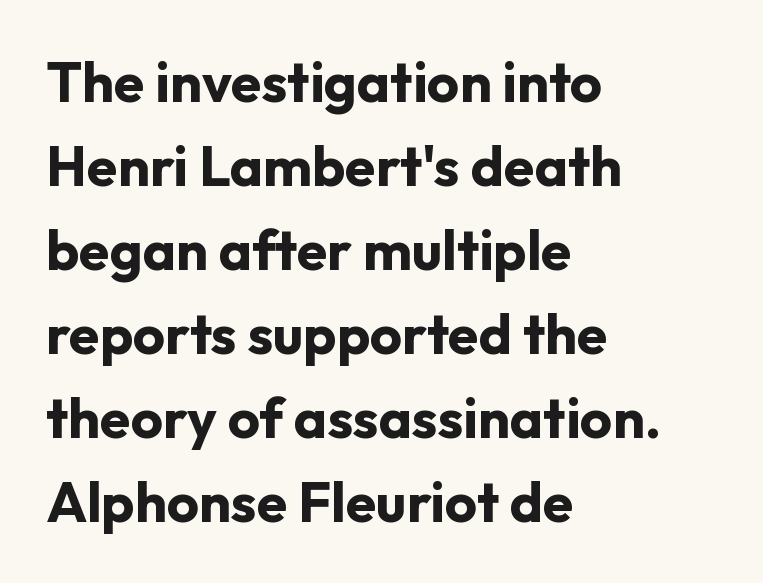
{"serif": "no", "italic": "no", "bold": "yes", "weight": "bold", "width": "normal", "stroke_contrast": "low", "x_height": "medium", "monospaced": "no", "underline": "no", "align": "left", "line_spacing": "normal", "line_spacing_ratio": 1.5, "letter_spacing": "normal", "letter_spacing_em": 0.0, "glyph_px": 56}
